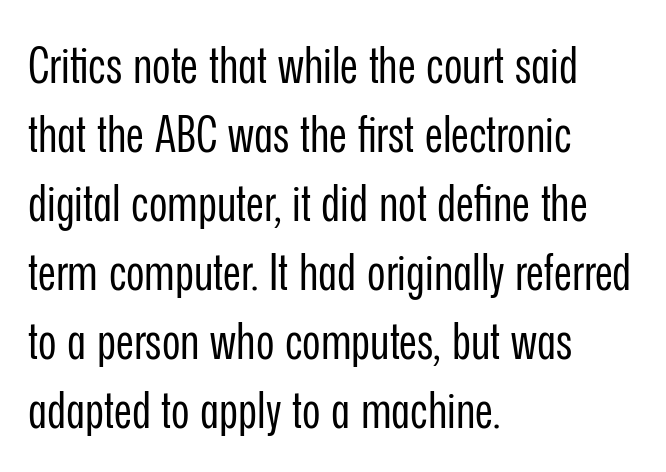
Proportional: the letters do not fall into vertical columns. This sample uses an upright cut, with every glyph sitting square on the baseline. Stroke terminals: plain, sans-serif. Stroke mass is kept to a normal reading level or below. Glyph-to-glyph distance matches everyday printed text.
